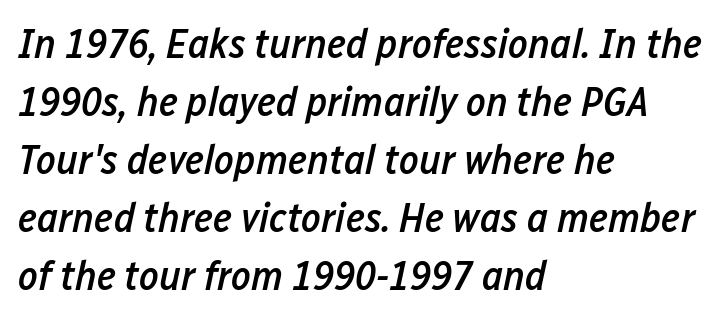
The space directly below the letters is spotless. Vertically, the passage feels balanced, rows spaced as you'd expect. The rendering keeps characters at their native spacing. A typesetter would call this proportional, since set widths differ per character.
